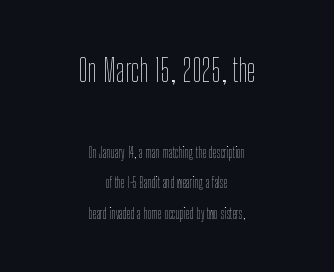
The image shows 32 px thin, condensed type, upright; set centered, loose line spacing (2.15x), normal letter spacing, not underlined; the first (top) block is 2.29x larger; low stroke contrast and a medium x-height.
